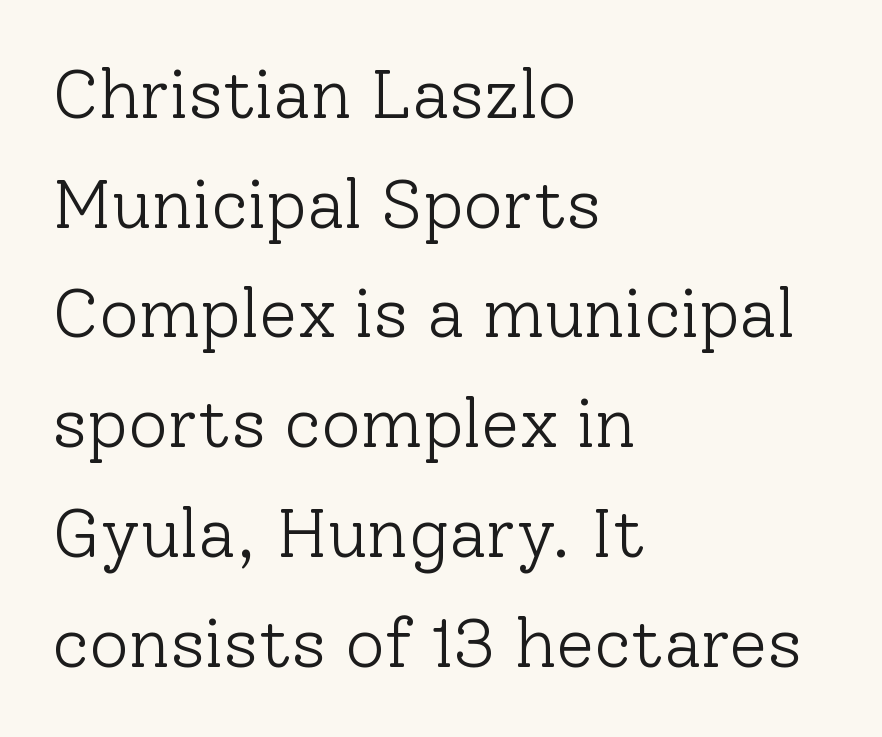
Each stroke keeps to a modest, everyday thickness or less. This is roman type, the default non-slanted kind. Letterform terminals end in serifs throughout the passage. Any mark beneath the type? The region is blank. The letterforms sit shoulder to shoulder at normal distance.
